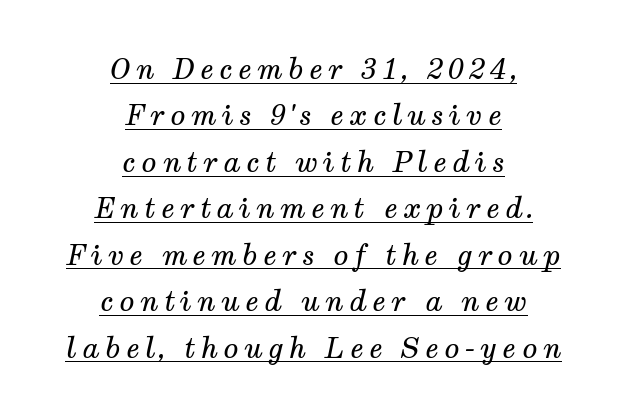
Q: Is the text bold? A: No.
Q: Is the text italic (slanted)? A: Yes, it leans right by about 12 degrees.
Q: Is the typeface a serif or a sans-serif typeface? A: Serif.
Q: Is the text underlined? A: Yes.
Q: How is the paragraph aligned? A: Centered.
Q: Is the spacing between lines tight, normal or loose? A: Normal.
Q: Width (condensed, normal, or wide)? A: Normal.
Q: Stroke contrast? A: Medium.
Q: x-height? A: Medium.
Q: Monospaced? A: No.
